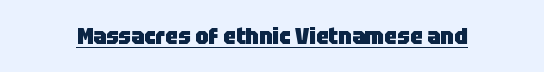
The image shows 23 px bold type, upright; set normal letter spacing, underlined.
